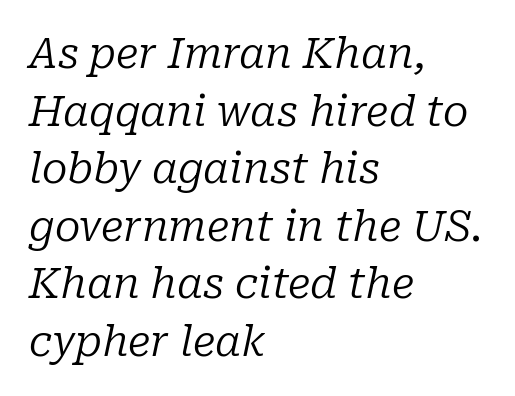
Characters are canted at an angle relative to the baseline's perpendicular. Heaviness? Minimal to ordinary, like unemphasized prose. The rendering uses natural spacing where letterforms have individual widths. Quick note: interline space is typical.
